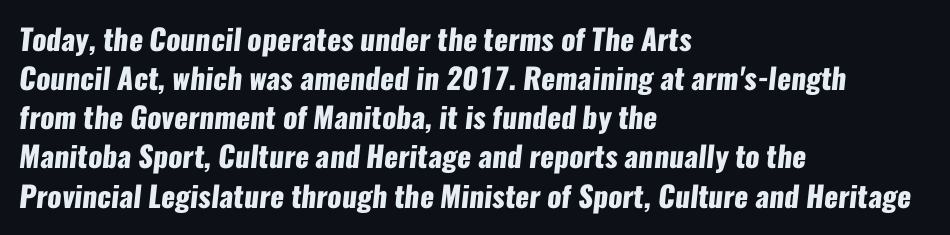
Line starts are locked; line ends wander. Each new line begins a customary step beneath the previous one. This rendering employs a face without finishing strokes, i.e., a sans-serif. Nobody touched the tracking dial on this one. Words float on clear page, feet unadorned. Here the designer chose a conventional face with non-uniform glyph widths.
